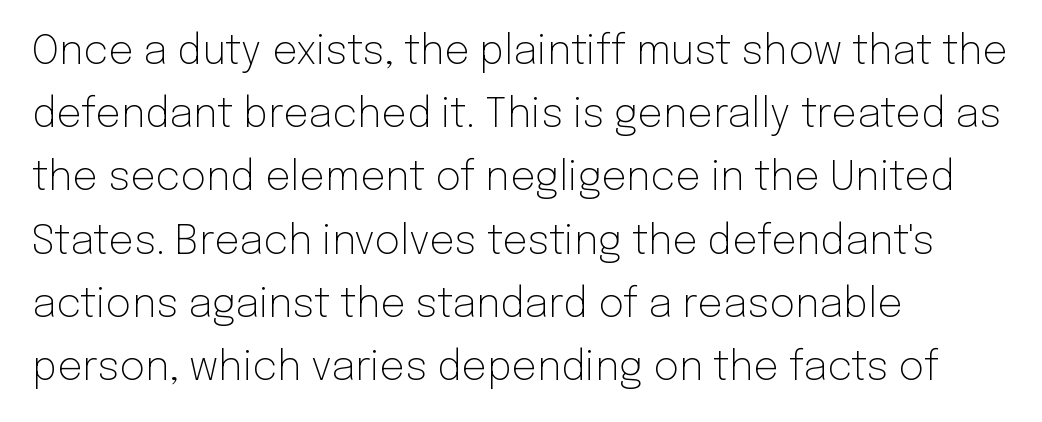
The image shows 40 px light sans-serif type, upright; set left-aligned, normal line spacing (1.58x), normal letter spacing, not underlined; low stroke contrast and a medium x-height.
